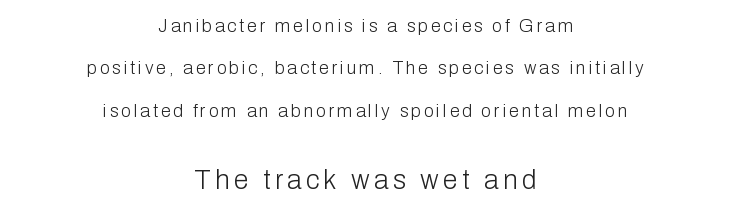
{"italic": "no", "bold": "no", "underline": "no", "align": "center", "line_spacing": "loose", "line_spacing_ratio": 2.36, "larger_block": "second", "size_ratio": 1.5, "glyph_px": 27}
